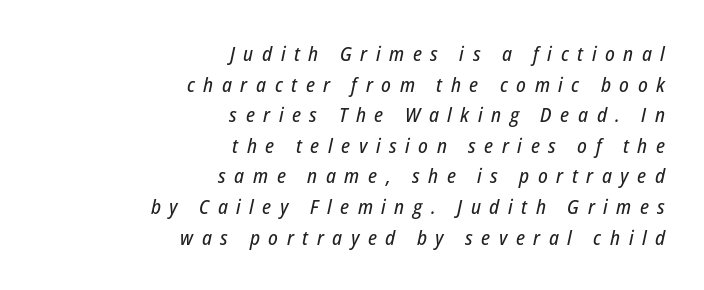
{"italic": "yes", "lean": "right", "slant_degrees": 12, "underline": "no", "align": "right", "line_spacing": "normal", "line_spacing_ratio": 1.53, "letter_spacing": "wide", "letter_spacing_em": 0.43, "glyph_px": 20}
